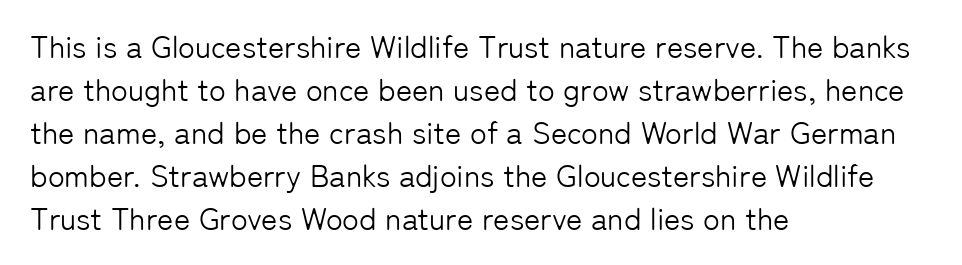
{"serif": "no", "italic": "no", "bold": "no", "weight": "light", "width": "normal", "stroke_contrast": "low", "x_height": "medium", "monospaced": "no", "underline": "no", "align": "left", "line_spacing": "normal", "line_spacing_ratio": 1.39, "letter_spacing": "normal", "letter_spacing_em": 0.0, "glyph_px": 31}
